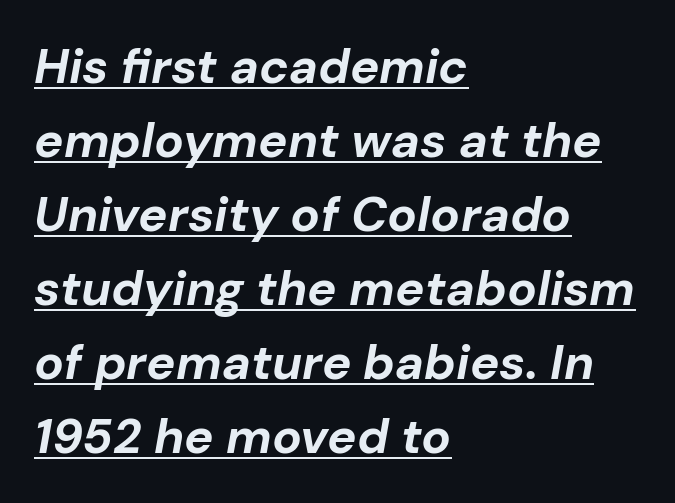
{"italic": "yes", "lean": "right", "slant_degrees": 10, "bold": "yes", "weight": "bold", "width": "normal", "stroke_contrast": "low", "x_height": "medium", "monospaced": "no", "underline": "yes", "align": "left", "line_spacing": "normal", "line_spacing_ratio": 1.51, "letter_spacing": "normal", "letter_spacing_em": 0.0, "glyph_px": 49}
